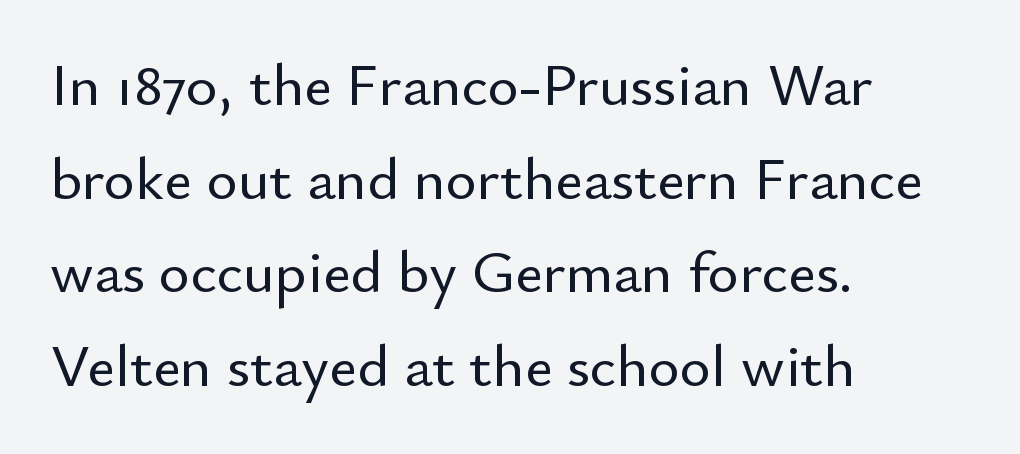
Q: Is the text italic (slanted)? A: No, it is upright.
Q: Is the typeface a serif or a sans-serif typeface? A: Sans-serif.
Q: Is the text underlined? A: No.
Q: How is the paragraph aligned? A: Left-aligned.
Q: Is the spacing between letters normal or unusually wide? A: Normal.
Q: Is the spacing between lines tight, normal or loose? A: Normal.
Q: Width (condensed, normal, or wide)? A: Normal.
Q: Stroke contrast? A: Low.
Q: x-height? A: Small.
Q: Monospaced? A: No.
